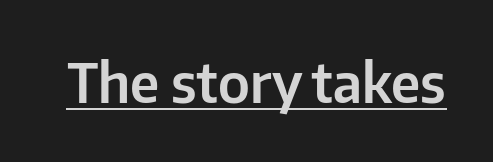
Q: Is the text italic (slanted)? A: No, it is upright.
Q: Is the typeface a serif or a sans-serif typeface? A: Sans-serif.
Q: Is the text underlined? A: Yes.
Q: Is the spacing between letters normal or unusually wide? A: Normal.
Q: Width (condensed, normal, or wide)? A: Normal.
Q: Stroke contrast? A: Low.
Q: x-height? A: Medium.
Q: Monospaced? A: No.
